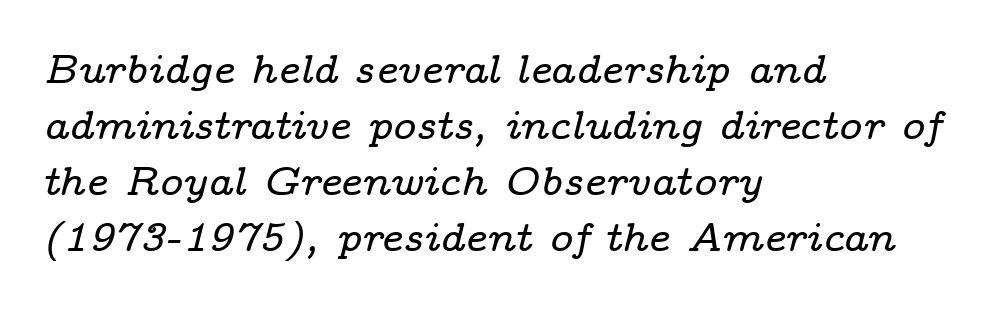
A typesetter would label this face a serif. The strip under each line holds only bare page. Proportional: the letters do not fall into vertical columns. Horizontal alignment here is leftward, the default for most running prose. Caption: standard tracking, unaltered.
